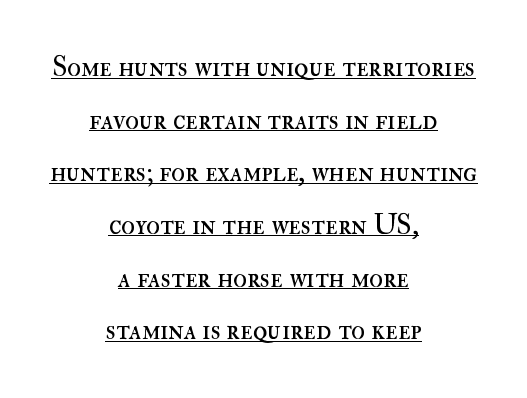
A student would call this center alignment; a typographer would say set centered. This is not heavy type; no bold has been used. Is the letter spacing exaggerated? No — it looks like the ordinary default. Honestly, the underline is the first thing you notice here. You can tell it's not italic because the verticals are truly vertical. Think of a printed novel: that variable character pitch is what you see here.
